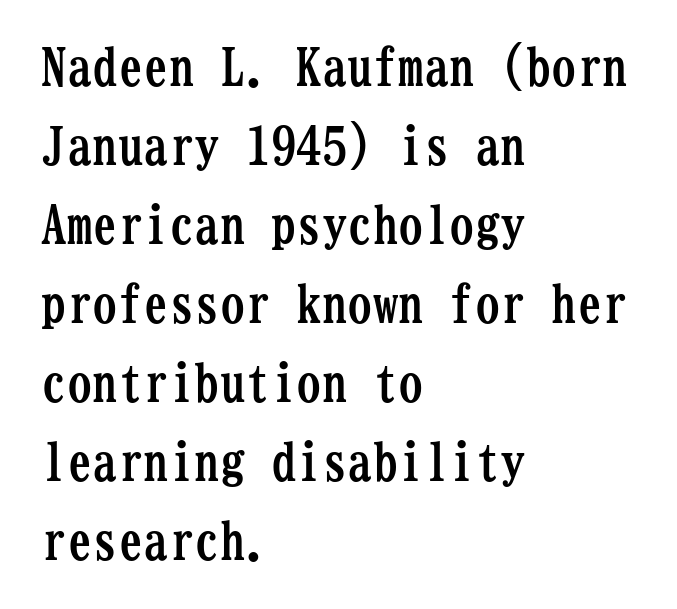
The image shows 51 px semibold, condensed serif type, upright, monospaced; set left-aligned, normal line spacing (1.55x), normal letter spacing, not underlined; low stroke contrast and a medium x-height.
